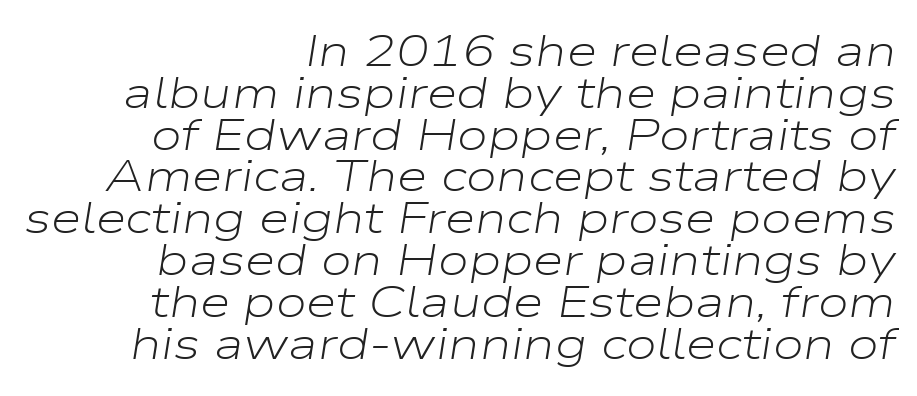
The paragraph shown leans on its right margin. The designer dialed line spacing down below the default. You could not count columns in this text — the font is proportionally spaced. The text carries the slant typical of an italic or oblique font. Look at the tracking — it's just the regular setting, nothing added. Clear beneath every line of the passage.
